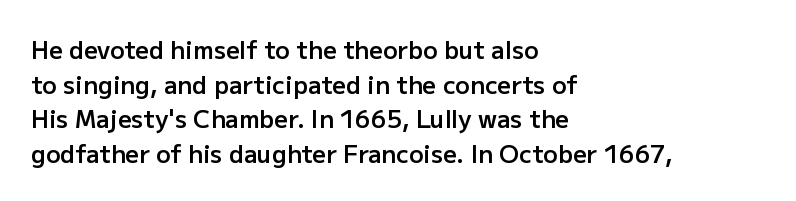
The image shows 24 px text type, upright; set left-aligned, normal line spacing (1.44x), normal letter spacing, not underlined.
